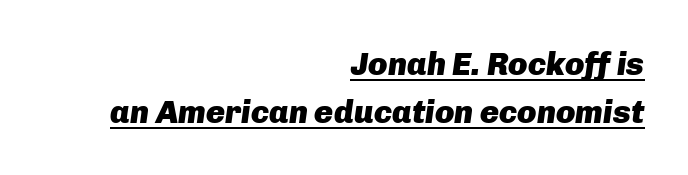
Line spacing here is normal. Do the characters align in a grid? No, the font is proportional. Is the type slanted? Yes — the strokes lean at a clear angle. Looks like someone drew a line under every word here. Chunky letters — that's bold for sure. This rendering leaves character spacing at its baseline value.
